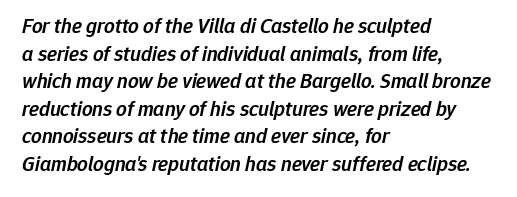
The image shows 21 px text type, italic (leaning right); set left-aligned, normal line spacing (1.31x), normal letter spacing, not underlined.
